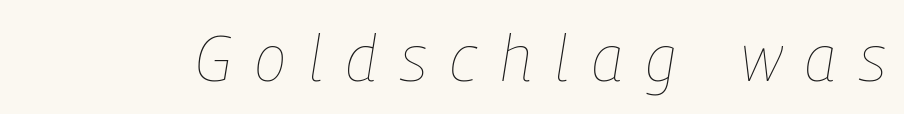
Q: Is the text bold? A: No.
Q: Is the text italic (slanted)? A: Yes, it leans right by about 9 degrees.
Q: Is the text underlined? A: No.
Q: Is the spacing between letters normal or unusually wide? A: Unusually wide.
Q: Width (condensed, normal, or wide)? A: Condensed.
Q: Stroke contrast? A: Low.
Q: x-height? A: Medium.
Q: Monospaced? A: No.
